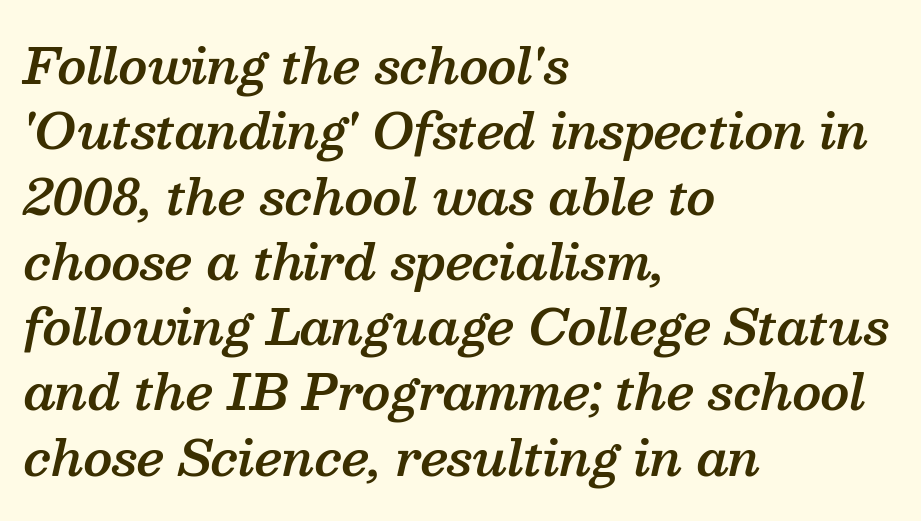
Q: Is the text bold? A: Semi-bold.
Q: Is the text italic (slanted)? A: Yes, it leans right by about 13 degrees.
Q: Is the typeface a serif or a sans-serif typeface? A: Serif.
Q: Is the text underlined? A: No.
Q: How is the paragraph aligned? A: Left-aligned.
Q: Is the spacing between letters normal or unusually wide? A: Normal.
Q: Is the spacing between lines tight, normal or loose? A: Normal.
Q: Width (condensed, normal, or wide)? A: Normal.
Q: Stroke contrast? A: Medium.
Q: x-height? A: Medium.
Q: Monospaced? A: No.
